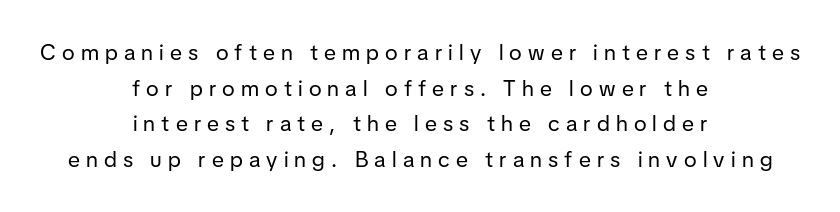
Q: Is the text bold? A: No.
Q: Is the text italic (slanted)? A: No, it is upright.
Q: Is the text underlined? A: No.
Q: How is the paragraph aligned? A: Centered.
Q: Is the spacing between letters normal or unusually wide? A: Unusually wide.
Q: Is the spacing between lines tight, normal or loose? A: Normal.
